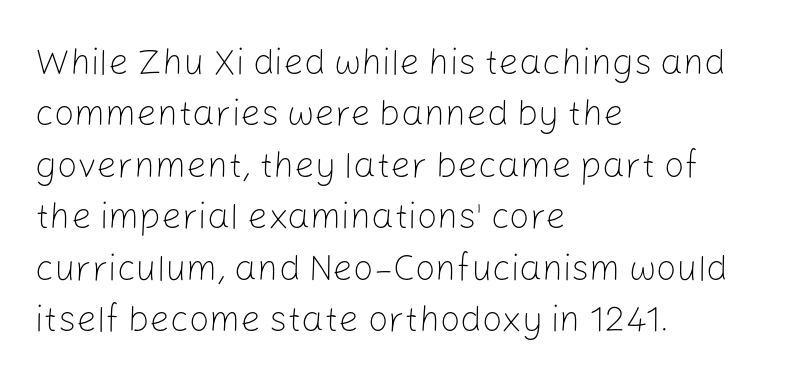
The image shows 36 px light sans-serif type, upright; set left-aligned, normal line spacing (1.43x), normal letter spacing, not underlined; low stroke contrast and a medium x-height.
